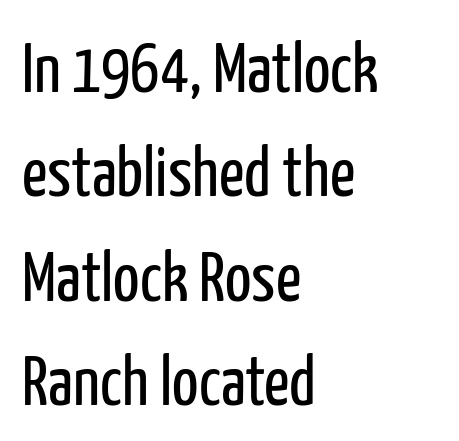
You can tell it's not italic because the verticals are truly vertical. The typesetter chose a ragged-right arrangement here. Glyph-to-glyph distance matches everyday printed text. These lines are composed in type without serifs.
